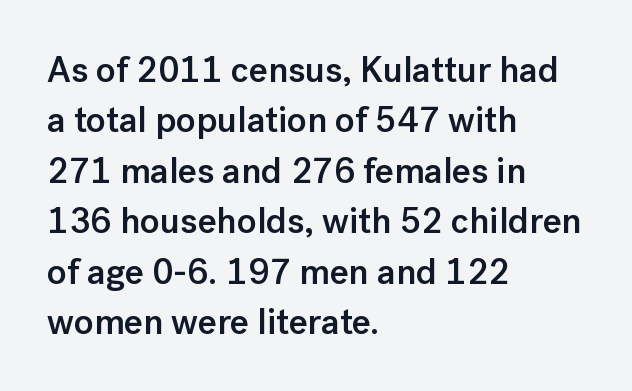
Looks like regular typesetting: each glyph gets only the width it needs. Look at the stroke-to-counter ratio: somewhat heavy, a semibold. Decoration check: the copy has no underline. Is this a sans? Yes — the strokes have no serifs. Alignment: flush left. The lettering holds an erect, upright posture throughout.
